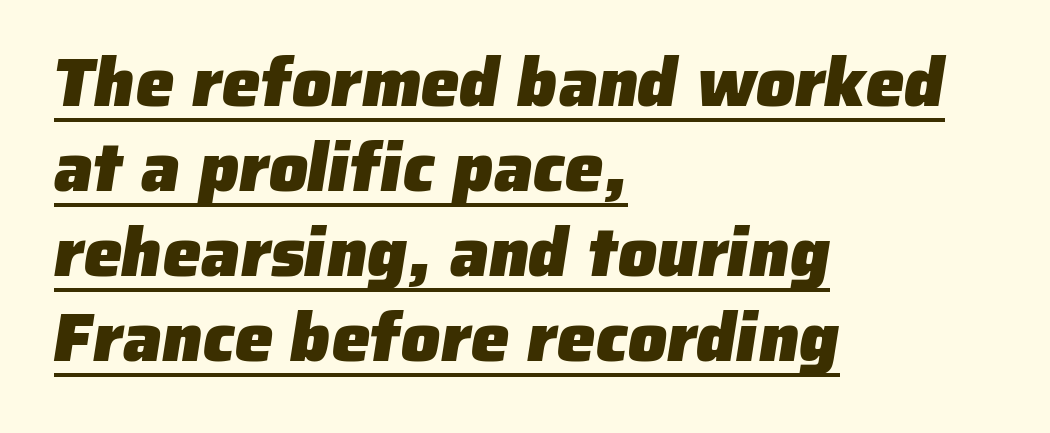
The image shows 69 px heavy sans-serif type; set left-aligned, line spacing 1.23x, normal letter spacing, underlined; low stroke contrast and a medium x-height.
